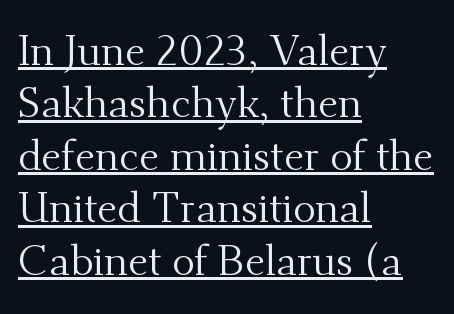
Q: Is the text bold? A: No.
Q: Is the text italic (slanted)? A: No, it is upright.
Q: Is the typeface a serif or a sans-serif typeface? A: Serif.
Q: Is the text underlined? A: Yes.
Q: How is the paragraph aligned? A: Left-aligned.
Q: Is the spacing between letters normal or unusually wide? A: Normal.
Q: Is the spacing between lines tight, normal or loose? A: Normal.
Q: Width (condensed, normal, or wide)? A: Normal.
Q: Stroke contrast? A: Medium.
Q: x-height? A: Small.
Q: Monospaced? A: No.
